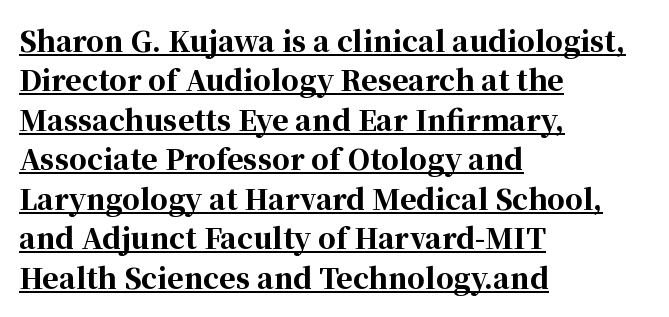
Q: Is the text bold? A: Yes.
Q: Is the text italic (slanted)? A: No, it is upright.
Q: Is the typeface a serif or a sans-serif typeface? A: Serif.
Q: Is the text underlined? A: Yes.
Q: How is the paragraph aligned? A: Left-aligned.
Q: Is the spacing between letters normal or unusually wide? A: Normal.
Q: Is the spacing between lines tight, normal or loose? A: Normal.
Q: Width (condensed, normal, or wide)? A: Normal.
Q: Stroke contrast? A: High.
Q: x-height? A: Medium.
Q: Monospaced? A: No.
